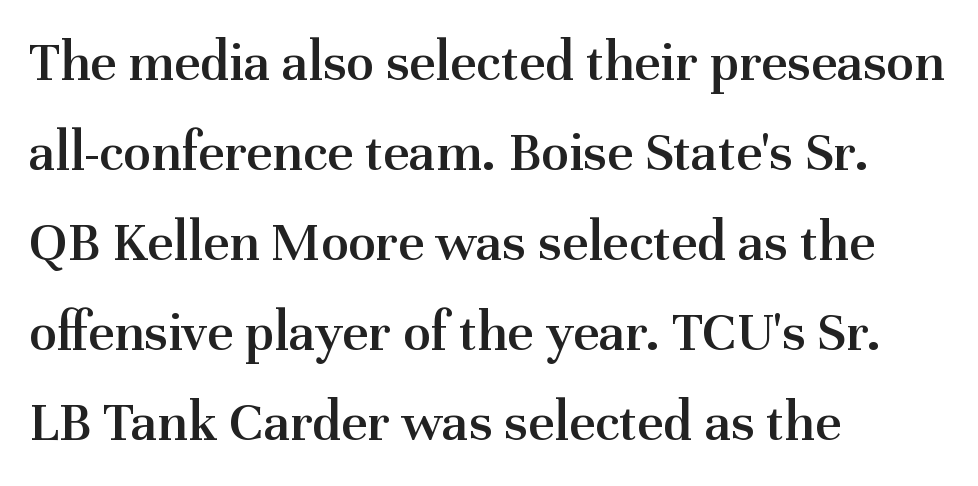
The image shows 57 px semibold serif type, upright; set left-aligned, normal line spacing (1.58x), normal letter spacing, not underlined; medium stroke contrast and a medium x-height.
